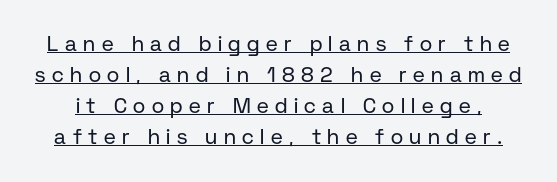
The image shows 21 px text type, upright; set normal line spacing (1.47x), unusually wide letter spacing (+0.31 em), underlined.
